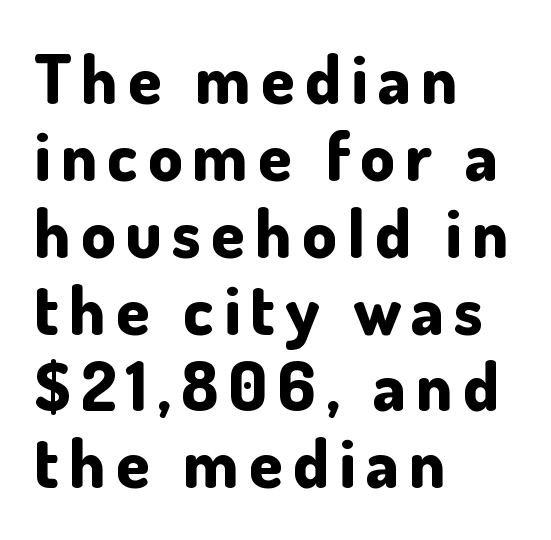
Q: Is the text bold? A: Yes.
Q: Is the text italic (slanted)? A: No, it is upright.
Q: Is the typeface a serif or a sans-serif typeface? A: Sans-serif.
Q: Is the text underlined? A: No.
Q: How is the paragraph aligned? A: Left-aligned.
Q: Is the spacing between lines tight, normal or loose? A: Tight.
Q: Width (condensed, normal, or wide)? A: Normal.
Q: Stroke contrast? A: Low.
Q: x-height? A: Small.
Q: Monospaced? A: No.
